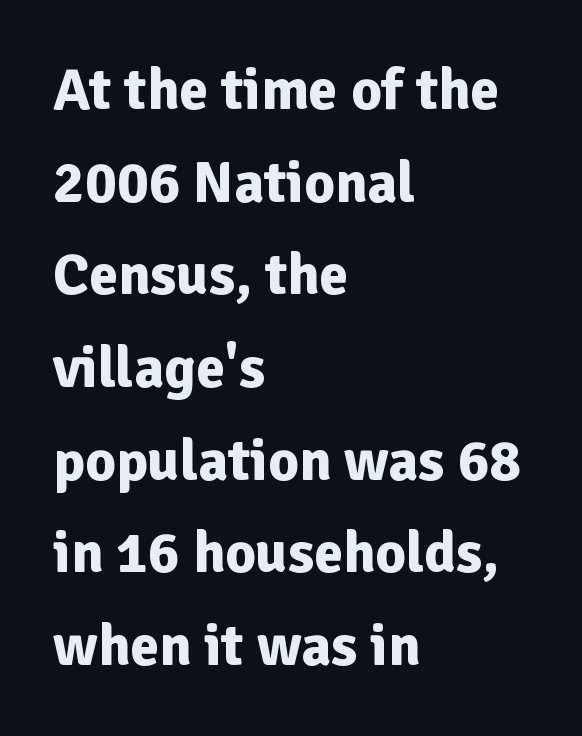
The ragged edge is on the right, which tells us the setting is flush left. Quick note: underline off. Posture: straight, roman, zero tilt. Classification — sans serif. Standard letterfit; no display-style spreading of the glyphs.
